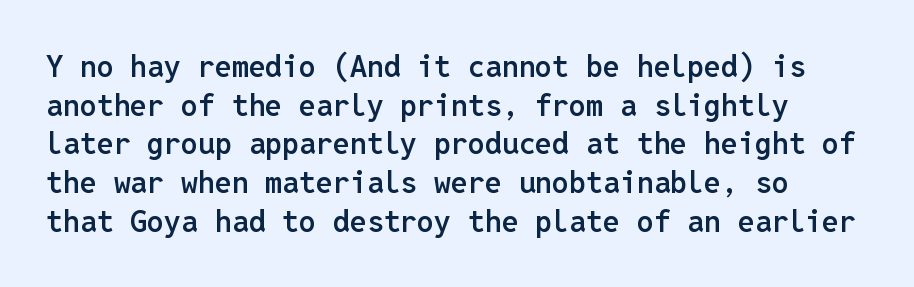
{"serif": "no", "italic": "no", "bold": "semi", "weight": "semibold", "width": "normal", "stroke_contrast": "low", "x_height": "medium", "monospaced": "yes", "underline": "no", "line_spacing": "normal", "line_spacing_ratio": 1.29, "letter_spacing": "normal", "letter_spacing_em": 0.0, "glyph_px": 30}
